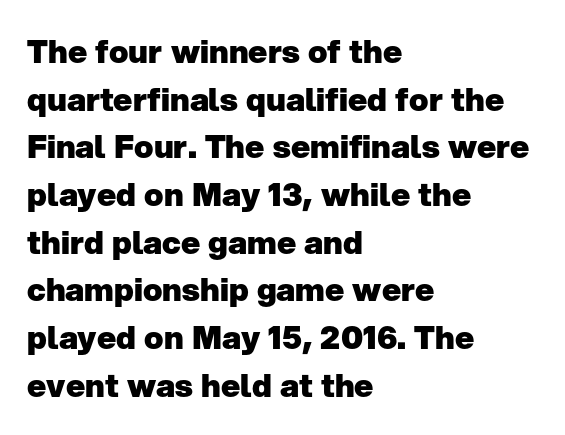
Q: Is the text bold? A: Yes.
Q: Is the text italic (slanted)? A: No, it is upright.
Q: Is the typeface a serif or a sans-serif typeface? A: Sans-serif.
Q: Is the text underlined? A: No.
Q: How is the paragraph aligned? A: Left-aligned.
Q: Is the spacing between letters normal or unusually wide? A: Normal.
Q: Is the spacing between lines tight, normal or loose? A: Normal.
Q: Width (condensed, normal, or wide)? A: Normal.
Q: Stroke contrast? A: Low.
Q: x-height? A: Medium.
Q: Monospaced? A: No.
